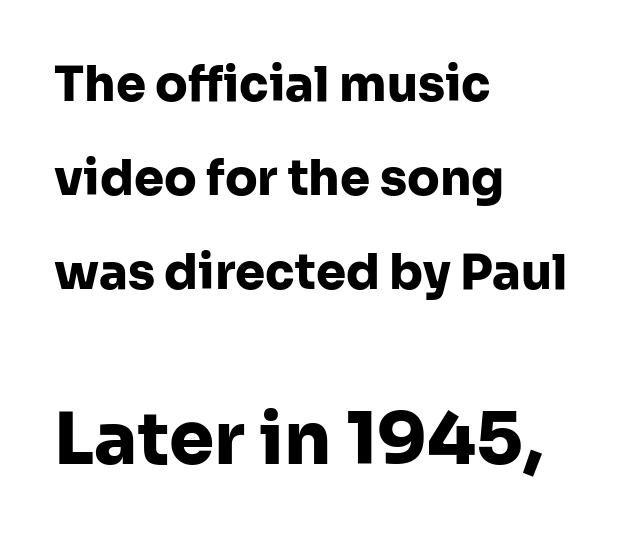
What weight is shown? A full bold with thick strokes. The rag falls on the right side of this text block. Looks like regular typesetting: each glyph gets only the width it needs. If you measured baseline to baseline, you'd find a long distance.
